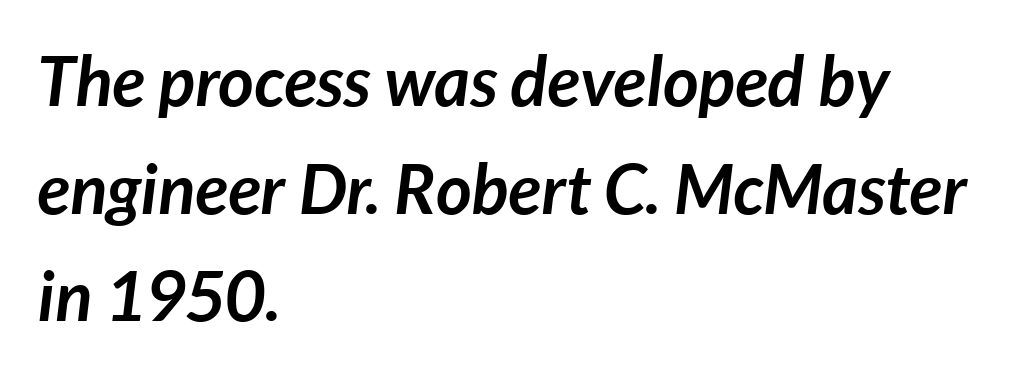
Q: Is the text bold? A: Yes.
Q: Is the text italic (slanted)? A: Yes, it leans right by about 7 degrees.
Q: Is the text underlined? A: No.
Q: How is the paragraph aligned? A: Left-aligned.
Q: Is the spacing between letters normal or unusually wide? A: Normal.
Q: Is the spacing between lines tight, normal or loose? A: Normal.
Q: Width (condensed, normal, or wide)? A: Normal.
Q: Stroke contrast? A: Low.
Q: x-height? A: Medium.
Q: Monospaced? A: No.
